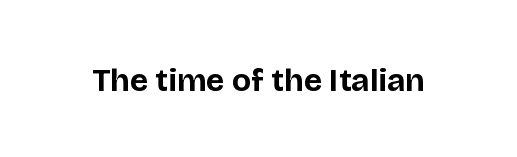
{"serif": "no", "italic": "no", "bold": "yes", "weight": "bold", "width": "normal", "stroke_contrast": "low", "x_height": "large", "monospaced": "no", "underline": "no", "letter_spacing": "normal", "letter_spacing_em": 0.0, "glyph_px": 32}
